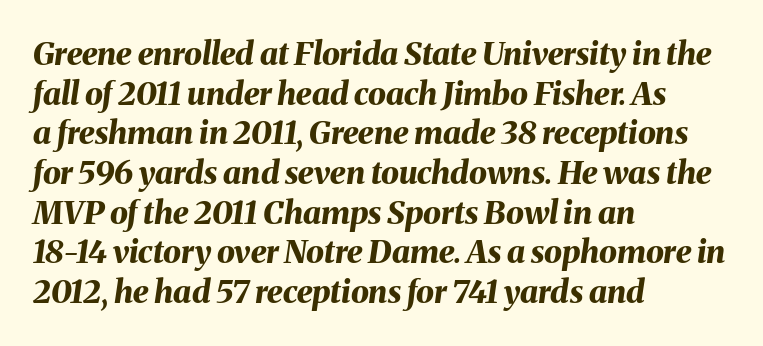
Layout note: lines flush left. Look at the stroke-to-counter ratio: heavy, a bold. This is oblique type, the kind used for emphasis or titles. A clean baseline with only descenders dipping below it. Spacing verdict: proportional, widths tailored to each character. Observe the ordinary spacing: letters are neighbours, not strangers.
